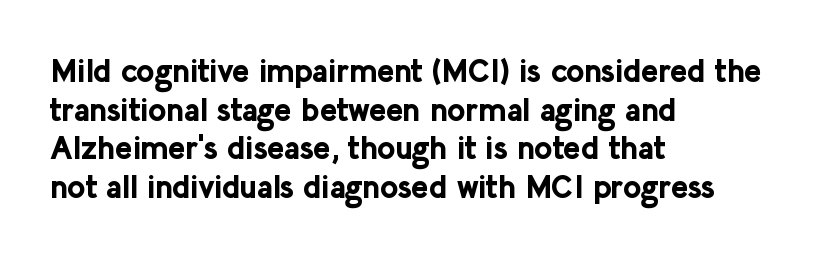
{"serif": "no", "italic": "no", "bold": "yes", "weight": "bold", "width": "normal", "stroke_contrast": "low", "x_height": "medium", "monospaced": "no", "underline": "no", "align": "left", "line_spacing_ratio": 1.21, "letter_spacing": "normal", "letter_spacing_em": 0.0, "glyph_px": 32}
